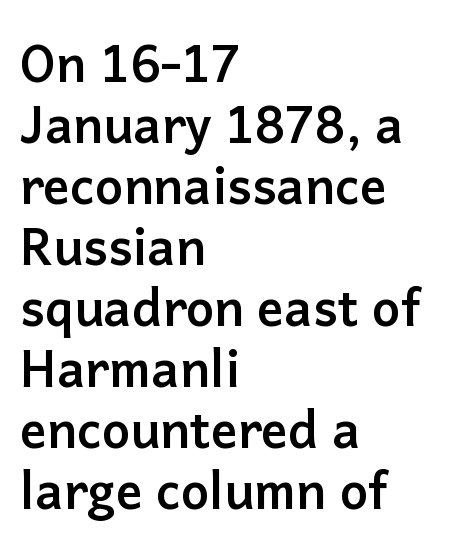
Do the letters lean? They stand straight. As a designer I'd log this as weight 700, bold. This sample has the flowing, uneven cadence of proportional lettering. Anything drawn beneath the words? Only blank space.
